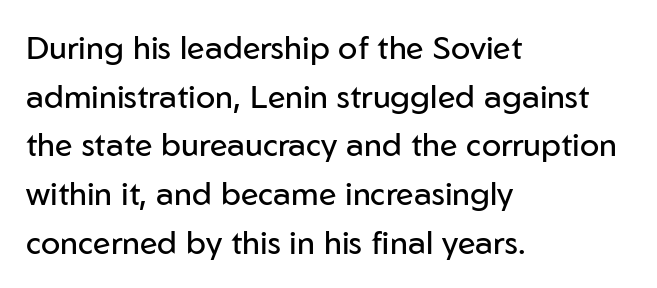
The image shows 32 px regular-weight sans-serif type, upright; set left-aligned, normal line spacing (1.52x), normal letter spacing, not underlined; low stroke contrast and a medium x-height.
